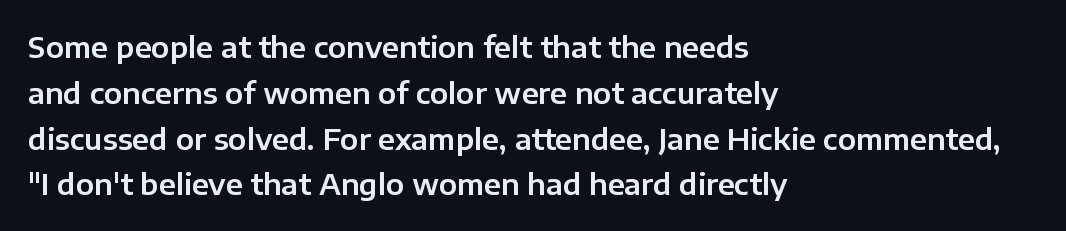
The image shows 29 px sans-serif type, upright; set left-aligned, normal line spacing (1.58x), normal letter spacing, not underlined; low stroke contrast and a medium x-height.
